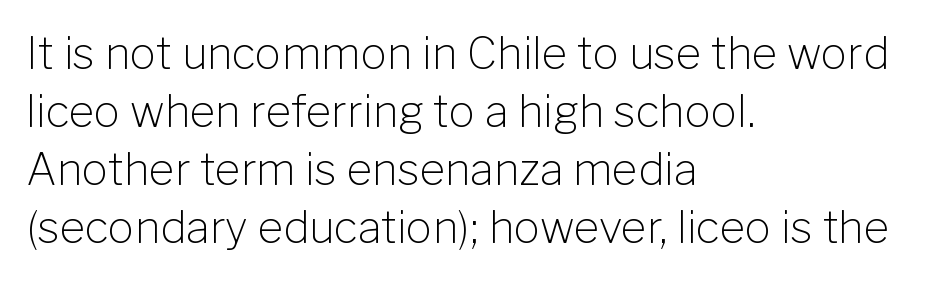
Proportional: the letters do not fall into vertical columns. The leading is moderate, giving the passage an even texture. Is the stroke heavy? The answer is a plain regular-or-lighter. The type is set solid horizontally, with unmodified tracking. Type without underlining.
